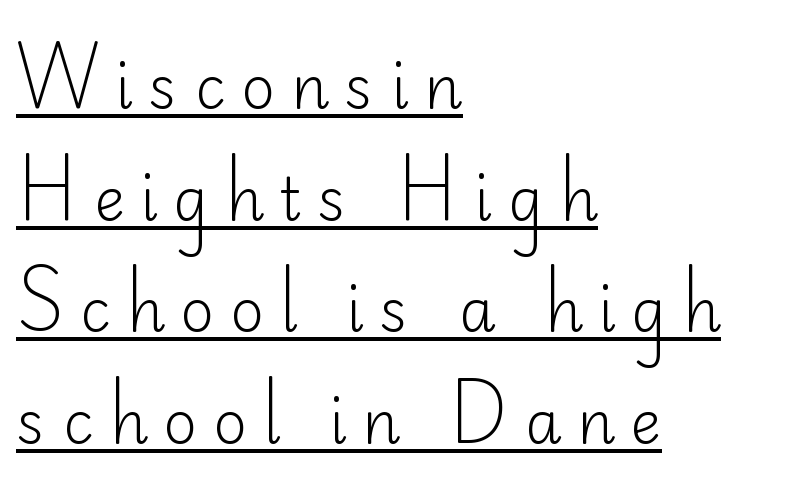
{"serif": "no", "italic": "no", "bold": "no", "weight": "light", "width": "normal", "stroke_contrast": "low", "x_height": "small", "monospaced": "no", "underline": "yes", "align": "left", "line_spacing_ratio": 1.89, "letter_spacing": "wide", "letter_spacing_em": 0.26, "glyph_px": 59}
